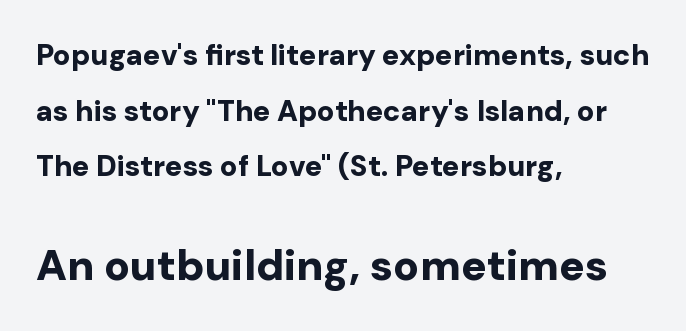
The image shows 43 px bold sans-serif type, upright; set left-aligned, loose line spacing (1.92x), normal letter spacing, not underlined; the second (bottom) block is 1.48x larger; low stroke contrast and a medium x-height.
